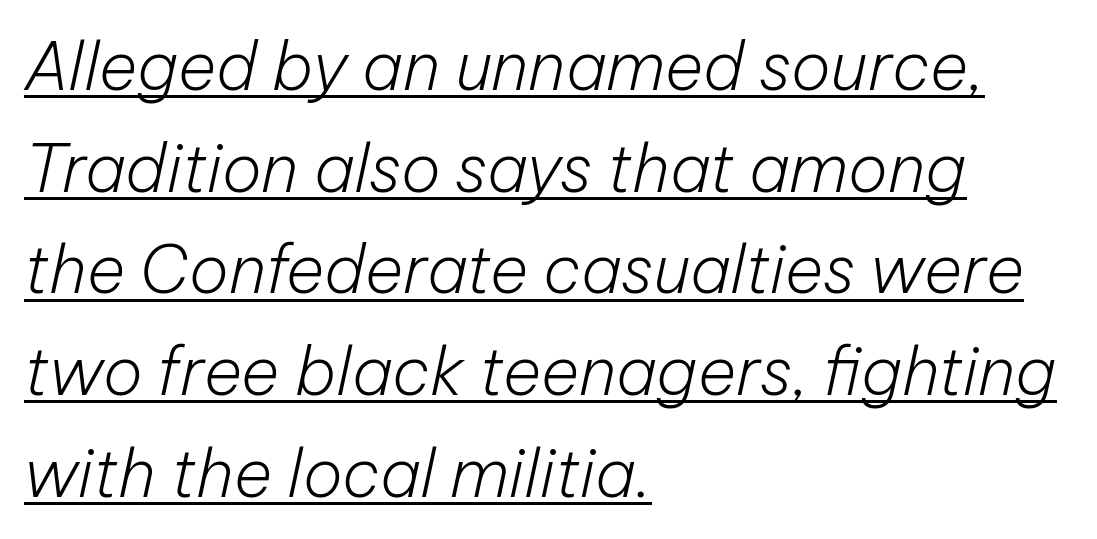
The image shows 66 px light type, italic (leaning right); set left-aligned, normal line spacing (1.54x), normal letter spacing, underlined; low stroke contrast and a medium x-height.
